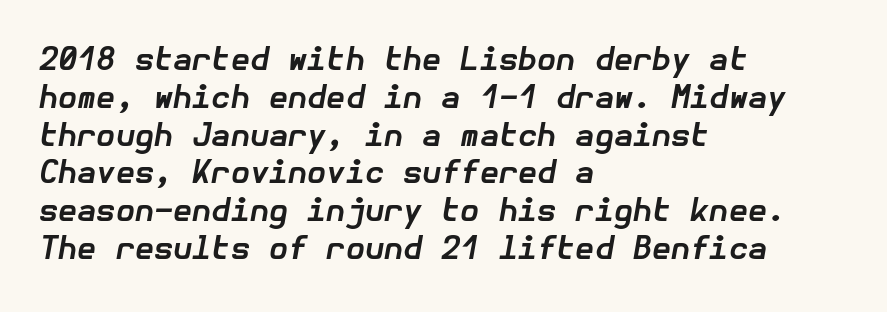
Notice how the stems are inclined rather than vertical — that's the hallmark of italics. Only glyphs here, with clear space below each row. Alignment: flush left. These lines keep a tight, regular rhythm from letter to letter. The typesetting leans heavy: a genuine bold.
